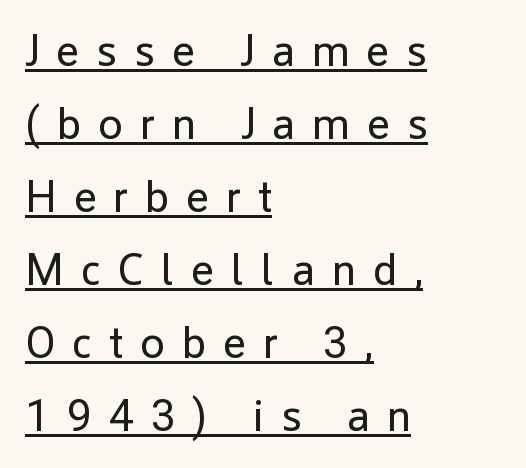
What stands out about the letter spacing? Its width — letters are far apart. A light-to-regular cut is what we see here. This sample carries an underscore along the baseline area. If you drew a line through each stem, it would be perfectly vertical. Each line starts at the same left margin while the right side varies. The face used here is proportionally spaced, like ordinary book or web type.
